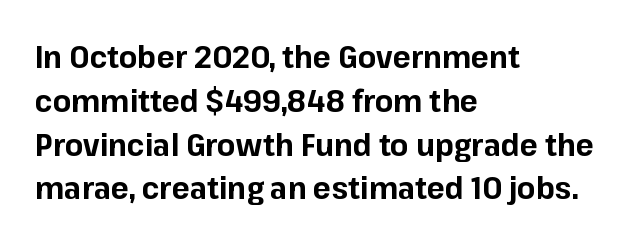
Q: Is the text bold? A: Yes.
Q: Is the text italic (slanted)? A: No, it is upright.
Q: Is the typeface a serif or a sans-serif typeface? A: Sans-serif.
Q: Is the text underlined? A: No.
Q: How is the paragraph aligned? A: Left-aligned.
Q: Is the spacing between letters normal or unusually wide? A: Normal.
Q: Is the spacing between lines tight, normal or loose? A: Normal.
Q: Width (condensed, normal, or wide)? A: Normal.
Q: Stroke contrast? A: Low.
Q: x-height? A: Medium.
Q: Monospaced? A: No.
